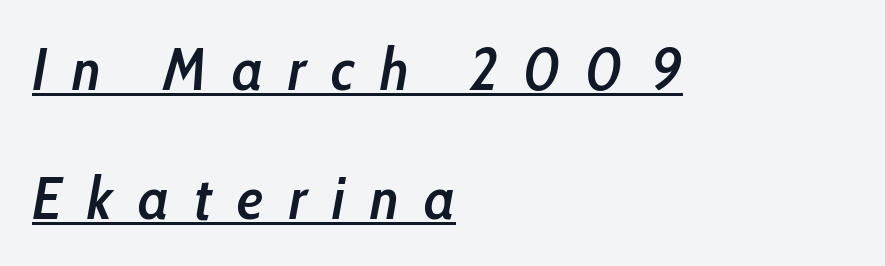
On the weight axis this lands at semibold, roughly 600. Summary of vertical rhythm: relaxed, with wide interline spacing. The typography opts for an oblique posture over an upright one. The rendering uses the underline text-decoration.
